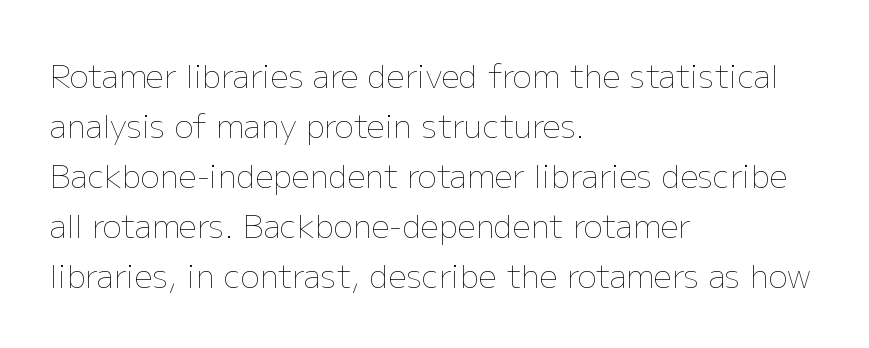
The face looks like a standard text weight, possibly lighter. Where is the straight margin? On the left. Decoration check: the copy has no underline. The letters advance in unequal steps, a hallmark of proportional type.
